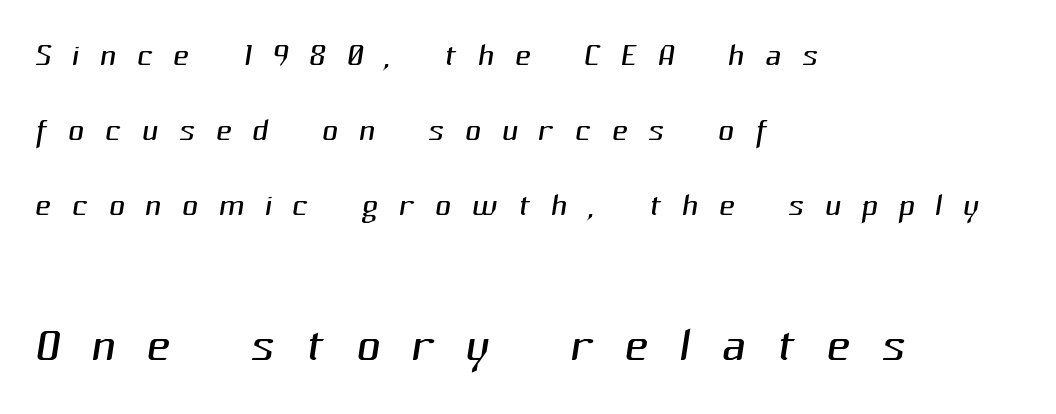
Q: Is the text bold? A: No.
Q: Is the typeface a serif or a sans-serif typeface? A: Sans-serif.
Q: Is the text underlined? A: No.
Q: How is the paragraph aligned? A: Left-aligned.
Q: Is the spacing between letters normal or unusually wide? A: Unusually wide.
Q: Which block of text is set in a larger size, the first (top) or the second (bottom)? A: The second (bottom) one.
Q: Width (condensed, normal, or wide)? A: Normal.
Q: Stroke contrast? A: Medium.
Q: x-height? A: Medium.
Q: Monospaced? A: No.
